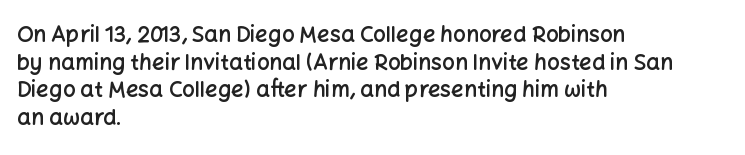
The image shows 22 px text type, upright; set left-aligned, normal line spacing (1.26x), normal letter spacing, not underlined.
